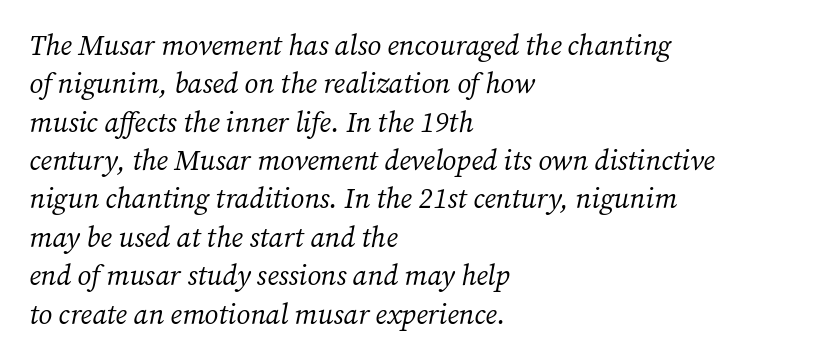
The image shows 28 px regular-weight serif type, italic (leaning right); set left-aligned, normal line spacing (1.37x), normal letter spacing, not underlined; medium stroke contrast and a medium x-height.
